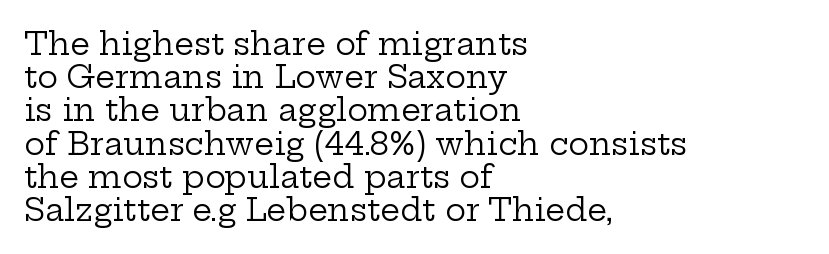
The words here are not underlined. Varying glyph widths throughout — classic text-font behaviour. Stems here are at most as thick as an everyday book face. A roman cut, with each character standing at attention.
